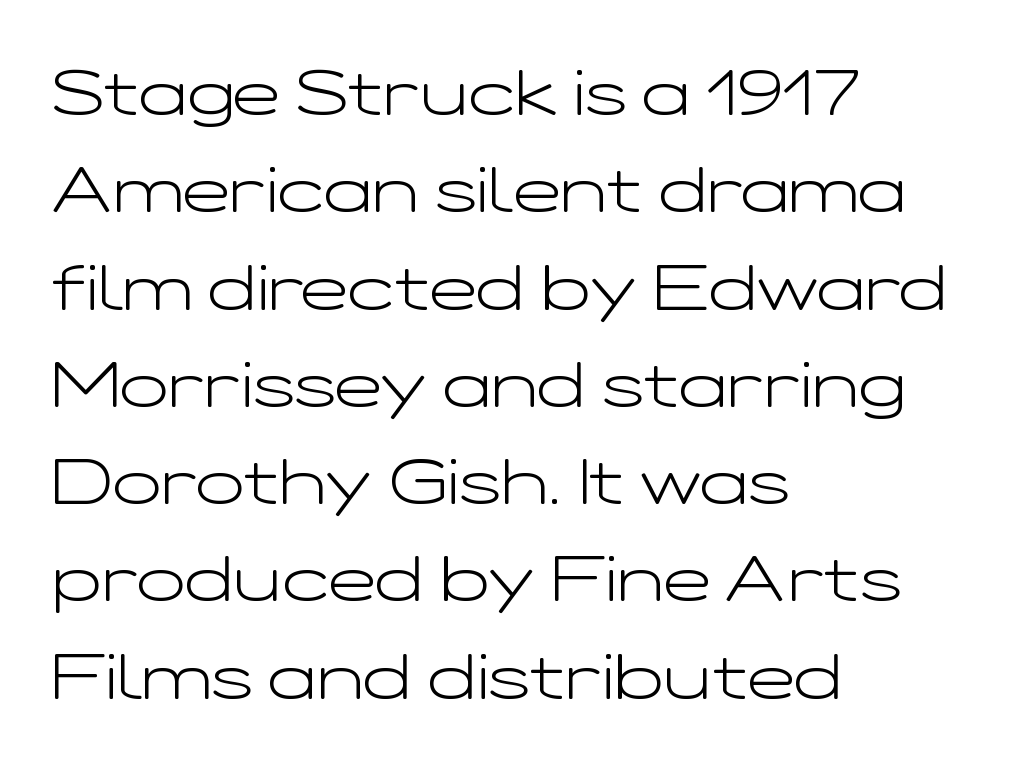
{"serif": "no", "italic": "no", "bold": "no", "weight": "light", "width": "wide", "stroke_contrast": "low", "x_height": "medium", "monospaced": "no", "underline": "no", "align": "left", "line_spacing": "normal", "line_spacing_ratio": 1.52, "letter_spacing": "normal", "letter_spacing_em": 0.0, "glyph_px": 64}
